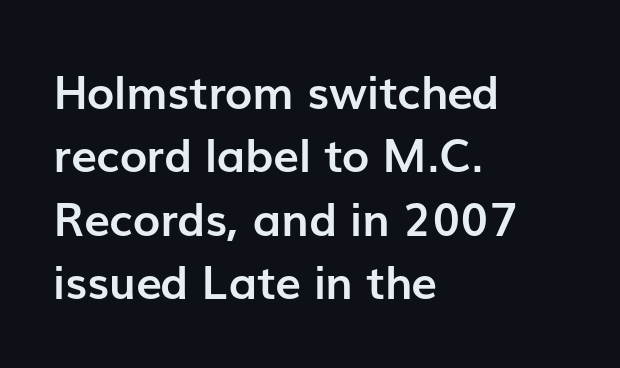
The type family on display is of the sans-serif kind. Between one letter and the next there's only the usual sliver of space. Bold? Absolutely — the strokes are thick and heavy. Italic: no, the glyphs are upright roman. Varying glyph widths throughout — classic text-font behaviour. Leading matches the norm, producing a regular column.
